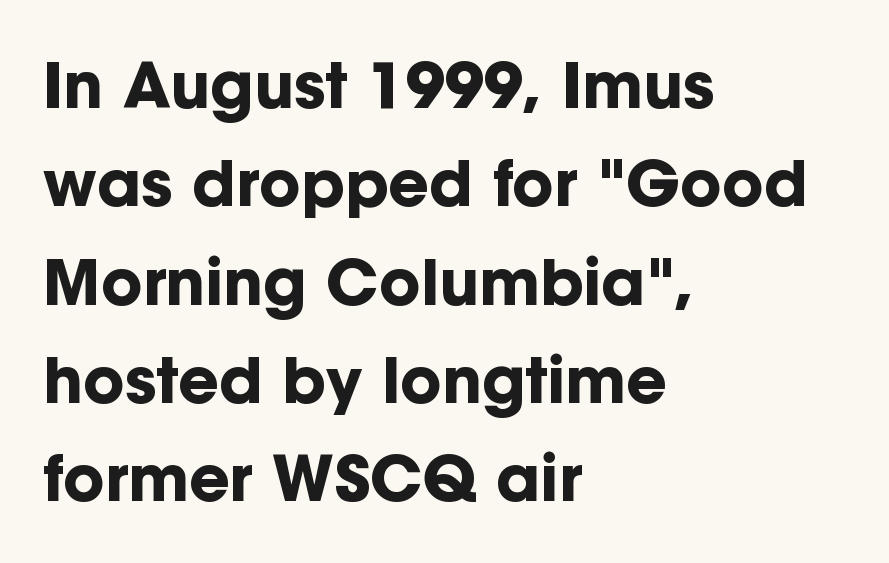
Q: Is the text bold? A: Yes.
Q: Is the text italic (slanted)? A: No, it is upright.
Q: Is the typeface a serif or a sans-serif typeface? A: Sans-serif.
Q: Is the text underlined? A: No.
Q: How is the paragraph aligned? A: Left-aligned.
Q: Is the spacing between letters normal or unusually wide? A: Normal.
Q: Is the spacing between lines tight, normal or loose? A: Normal.
Q: Width (condensed, normal, or wide)? A: Normal.
Q: Stroke contrast? A: Low.
Q: x-height? A: Medium.
Q: Monospaced? A: No.
